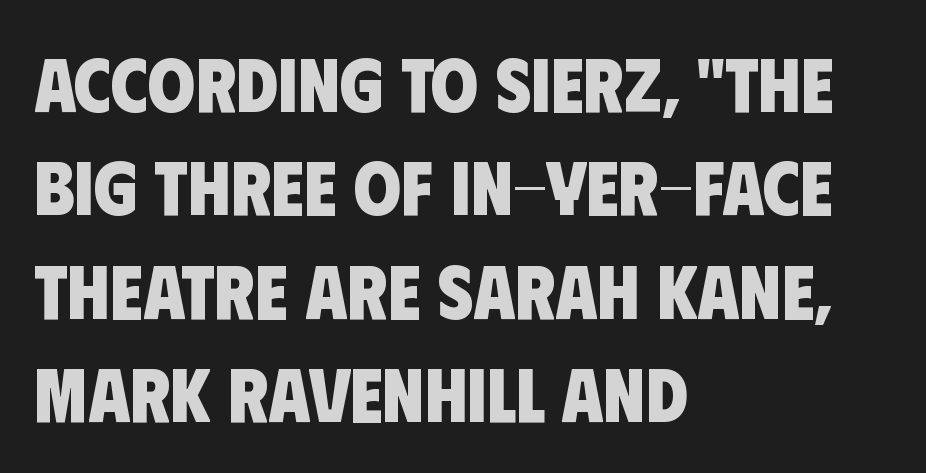
Q: Is the text bold? A: Yes.
Q: Is the typeface a serif or a sans-serif typeface? A: Sans-serif.
Q: Is the text underlined? A: No.
Q: How is the paragraph aligned? A: Left-aligned.
Q: Is the spacing between letters normal or unusually wide? A: Normal.
Q: Is the spacing between lines tight, normal or loose? A: Normal.
Q: Width (condensed, normal, or wide)? A: Condensed.
Q: Stroke contrast? A: Low.
Q: x-height? A: Large.
Q: Monospaced? A: No.
